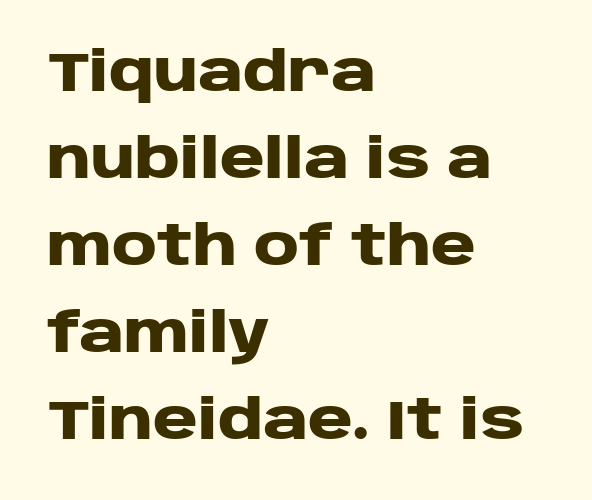
The image shows 55 px heavy, wide sans-serif type, upright; set left-aligned, normal line spacing (1.58x), normal letter spacing, not underlined; low stroke contrast and a large x-height.
